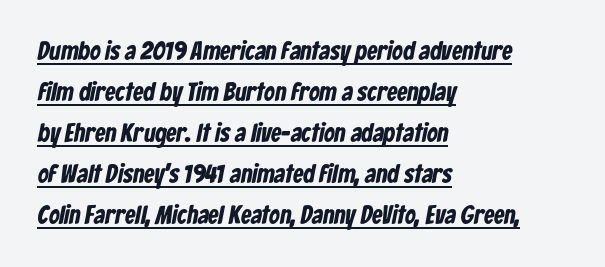
The image shows 26 px bold type; set left-aligned, normal line spacing (1.58x), normal letter spacing, underlined.
